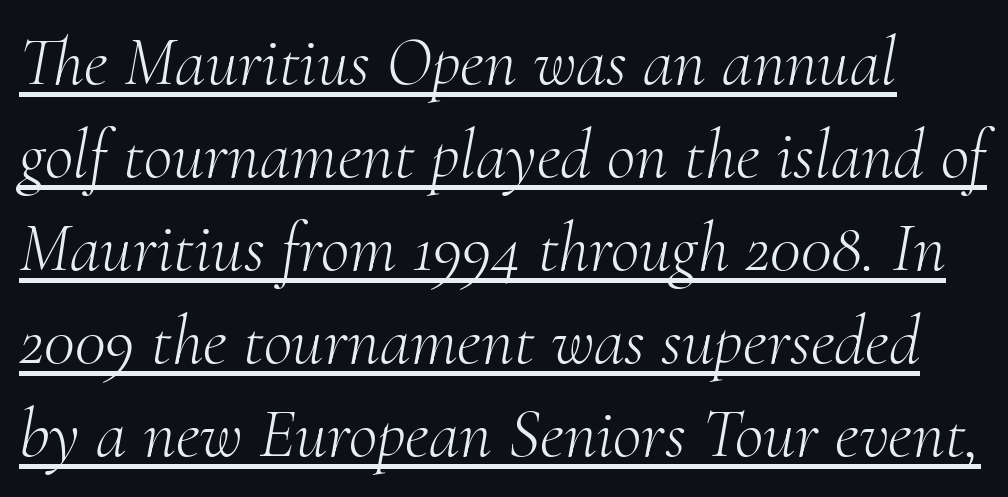
The image shows 70 px light serif type, italic (leaning right); set normal line spacing (1.33x), normal letter spacing, underlined; medium stroke contrast and a small x-height.
